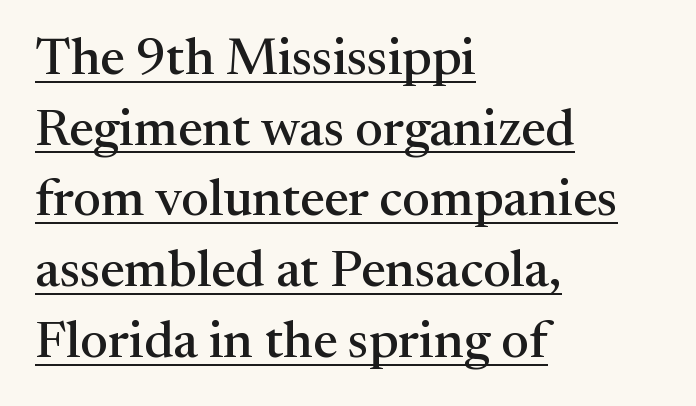
{"serif": "yes", "italic": "no", "width": "normal", "stroke_contrast": "medium", "x_height": "medium", "monospaced": "no", "underline": "yes", "align": "left", "line_spacing": "normal", "line_spacing_ratio": 1.36, "letter_spacing": "normal", "letter_spacing_em": 0.0, "glyph_px": 52}
